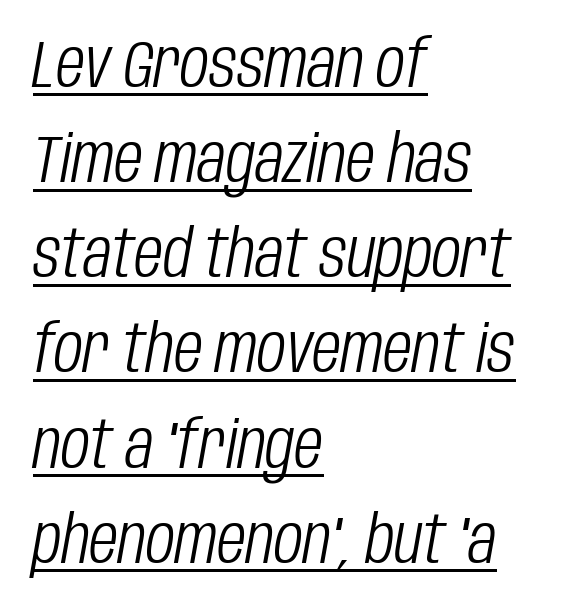
The image shows 67 px light, condensed type, italic (leaning right); set left-aligned, normal line spacing (1.42x), normal letter spacing, underlined; low stroke contrast and a large x-height.
